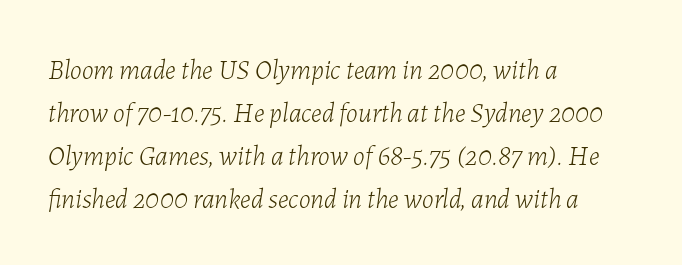
{"italic": "yes", "lean": "right", "slant_degrees": 7, "bold": "no", "underline": "no", "align": "left", "line_spacing": "normal", "line_spacing_ratio": 1.59, "letter_spacing": "normal", "letter_spacing_em": 0.0, "glyph_px": 27}
